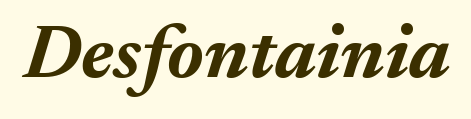
Q: Is the text bold? A: Yes.
Q: Is the text italic (slanted)? A: Yes, it leans right by about 17 degrees.
Q: Is the text underlined? A: No.
Q: Is the spacing between letters normal or unusually wide? A: Normal.
Q: Width (condensed, normal, or wide)? A: Normal.
Q: Stroke contrast? A: Medium.
Q: x-height? A: Medium.
Q: Monospaced? A: No.
